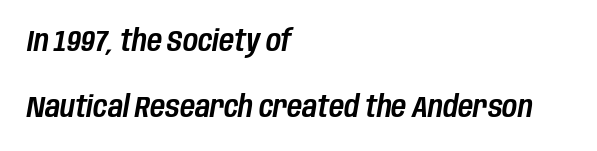
These lines stack with their left ends in a neat column. These lines are rendered in a variable-pitch font. Short note: letters normally spaced. When letters slant like this, we call the style italic. This rendering features lettering with no underline.
